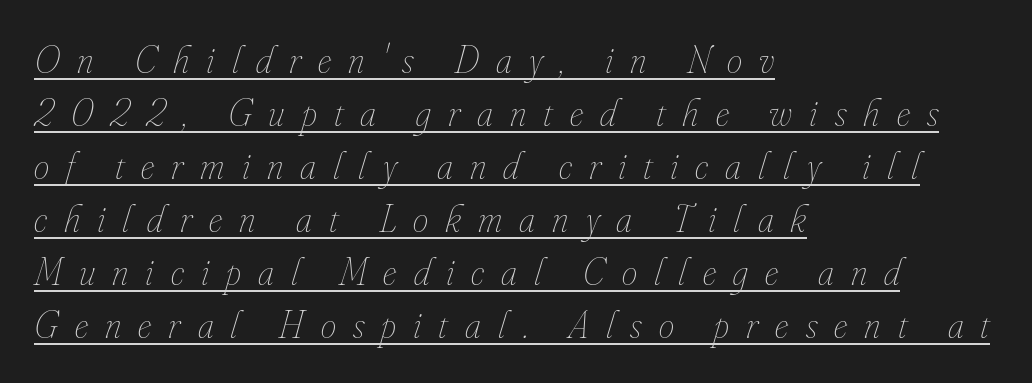
Q: Is the text bold? A: No.
Q: Is the text italic (slanted)? A: Yes, it leans right by about 16 degrees.
Q: Is the text underlined? A: Yes.
Q: How is the paragraph aligned? A: Left-aligned.
Q: Is the spacing between letters normal or unusually wide? A: Unusually wide.
Q: Is the spacing between lines tight, normal or loose? A: Normal.
Q: Width (condensed, normal, or wide)? A: Condensed.
Q: Stroke contrast? A: Low.
Q: x-height? A: Small.
Q: Monospaced? A: No.
